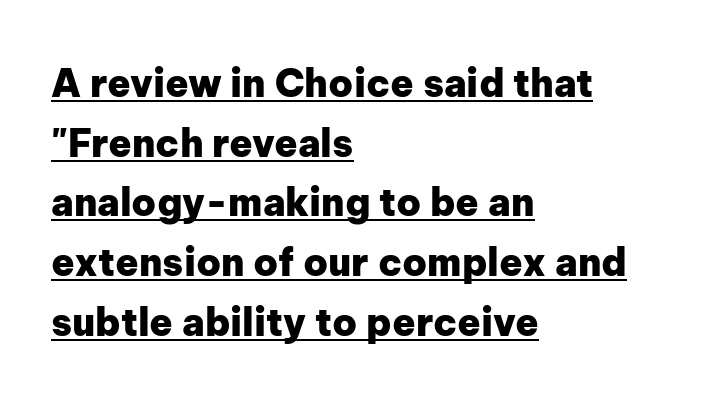
The image shows 38 px heavy sans-serif type, upright; set left-aligned, normal line spacing (1.57x), normal letter spacing, underlined; low stroke contrast and a medium x-height.
